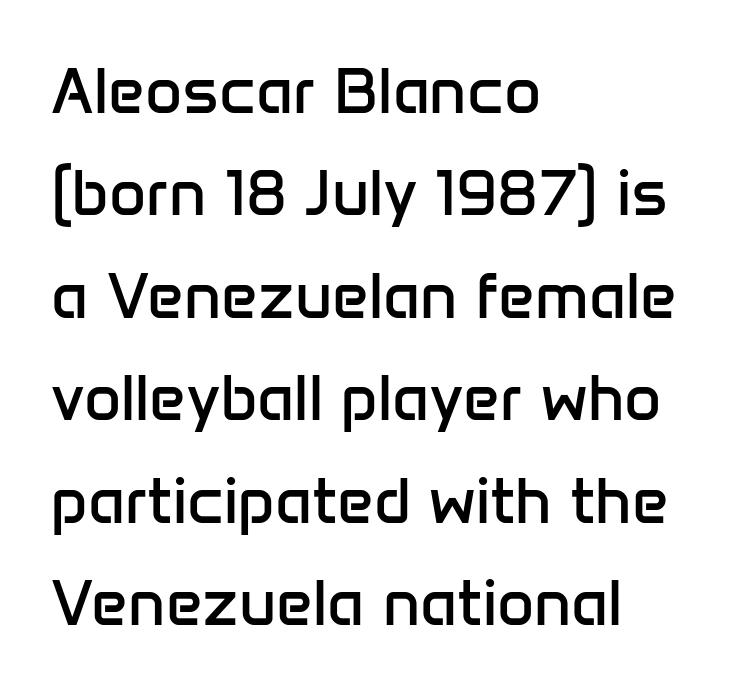
Q: Is the text bold? A: No.
Q: Is the text italic (slanted)? A: No, it is upright.
Q: Is the typeface a serif or a sans-serif typeface? A: Sans-serif.
Q: Is the text underlined? A: No.
Q: How is the paragraph aligned? A: Left-aligned.
Q: Is the spacing between letters normal or unusually wide? A: Normal.
Q: Is the spacing between lines tight, normal or loose? A: Normal.
Q: Width (condensed, normal, or wide)? A: Normal.
Q: Stroke contrast? A: Low.
Q: x-height? A: Medium.
Q: Monospaced? A: No.
